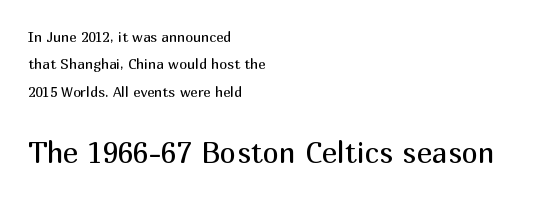
{"serif": "no", "italic": "no", "bold": "no", "weight": "regular", "width": "normal", "stroke_contrast": "medium", "x_height": "medium", "monospaced": "no", "underline": "no", "align": "left", "line_spacing": "loose", "line_spacing_ratio": 1.96, "letter_spacing": "normal", "letter_spacing_em": 0.0, "larger_block": "second", "size_ratio": 2.07, "glyph_px": 29}
